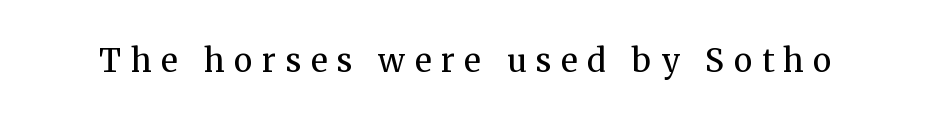
Q: Is the text bold? A: No.
Q: Is the text italic (slanted)? A: No, it is upright.
Q: Is the typeface a serif or a sans-serif typeface? A: Serif.
Q: Is the text underlined? A: No.
Q: Is the spacing between letters normal or unusually wide? A: Unusually wide.
Q: Width (condensed, normal, or wide)? A: Normal.
Q: Stroke contrast? A: Medium.
Q: x-height? A: Medium.
Q: Monospaced? A: No.
